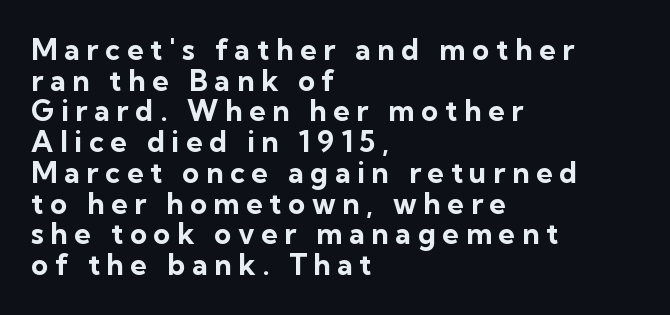
Q: Is the text bold? A: Yes.
Q: Is the text italic (slanted)? A: No, it is upright.
Q: Is the typeface a serif or a sans-serif typeface? A: Sans-serif.
Q: Is the text underlined? A: No.
Q: How is the paragraph aligned? A: Left-aligned.
Q: Is the spacing between letters normal or unusually wide? A: Unusually wide.
Q: Is the spacing between lines tight, normal or loose? A: Tight.
Q: Width (condensed, normal, or wide)? A: Normal.
Q: Stroke contrast? A: Low.
Q: x-height? A: Medium.
Q: Monospaced? A: No.
